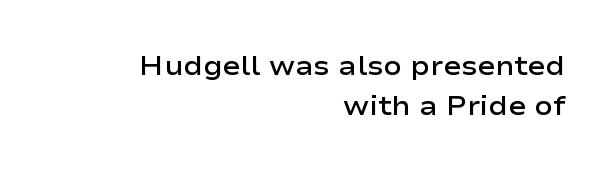
Q: Is the text bold? A: Semi-bold.
Q: Is the text italic (slanted)? A: No, it is upright.
Q: Is the text underlined? A: No.
Q: How is the paragraph aligned? A: Right-aligned.
Q: Is the spacing between letters normal or unusually wide? A: Normal.
Q: Is the spacing between lines tight, normal or loose? A: Normal.
